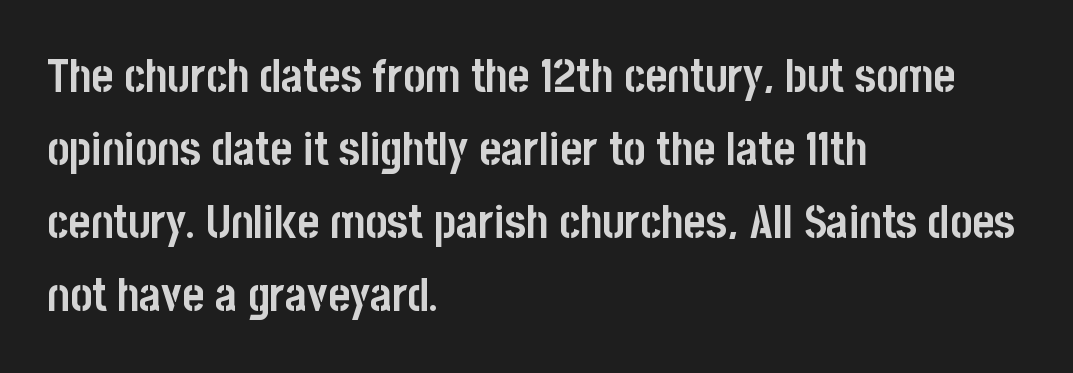
Q: Is the text bold? A: Yes.
Q: Is the text italic (slanted)? A: No, it is upright.
Q: Is the typeface a serif or a sans-serif typeface? A: Sans-serif.
Q: Is the text underlined? A: No.
Q: How is the paragraph aligned? A: Left-aligned.
Q: Is the spacing between letters normal or unusually wide? A: Normal.
Q: Is the spacing between lines tight, normal or loose? A: Normal.
Q: Width (condensed, normal, or wide)? A: Condensed.
Q: Stroke contrast? A: Low.
Q: x-height? A: Large.
Q: Monospaced? A: No.
